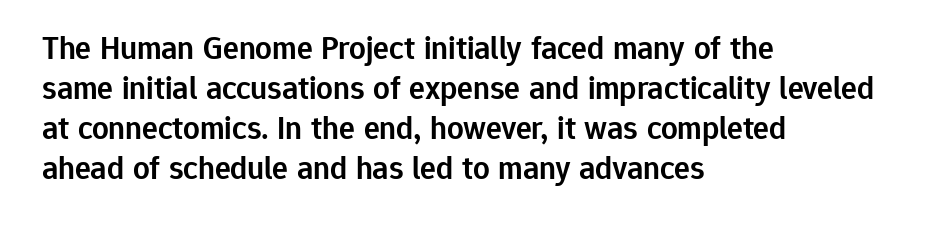
{"serif": "no", "italic": "no", "bold": "semi", "weight": "semibold", "width": "normal", "stroke_contrast": "low", "x_height": "medium", "monospaced": "no", "underline": "no", "align": "left", "line_spacing_ratio": 1.21, "letter_spacing": "normal", "letter_spacing_em": 0.0, "glyph_px": 33}
